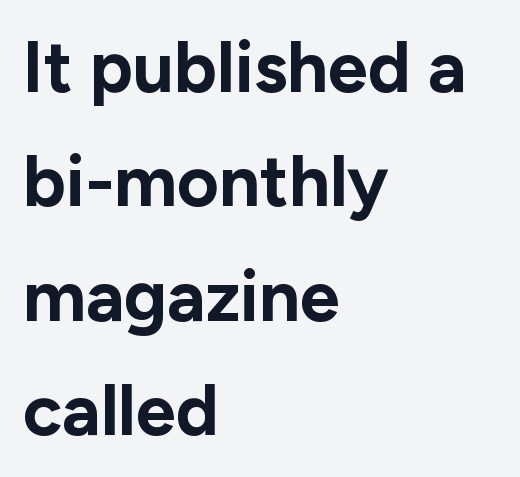
{"serif": "no", "italic": "no", "bold": "yes", "weight": "bold", "width": "normal", "stroke_contrast": "low", "x_height": "medium", "monospaced": "no", "underline": "no", "align": "left", "line_spacing": "normal", "line_spacing_ratio": 1.59, "letter_spacing": "normal", "letter_spacing_em": 0.0, "glyph_px": 72}
